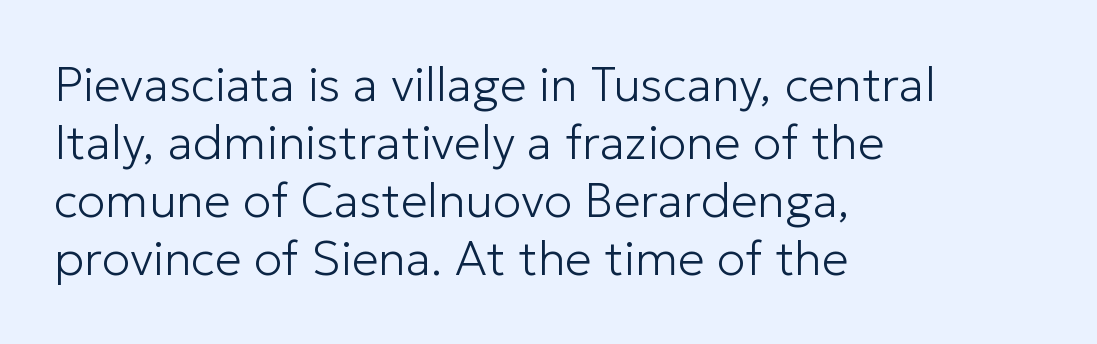
Q: Is the text bold? A: No.
Q: Is the text italic (slanted)? A: No, it is upright.
Q: Is the typeface a serif or a sans-serif typeface? A: Sans-serif.
Q: Is the text underlined? A: No.
Q: How is the paragraph aligned? A: Left-aligned.
Q: Is the spacing between letters normal or unusually wide? A: Normal.
Q: Width (condensed, normal, or wide)? A: Normal.
Q: Stroke contrast? A: Low.
Q: x-height? A: Medium.
Q: Monospaced? A: No.
